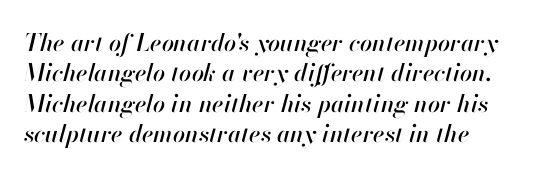
The image shows 24 px text type, italic (leaning right); set left-aligned, normal line spacing (1.27x), normal letter spacing, not underlined.
